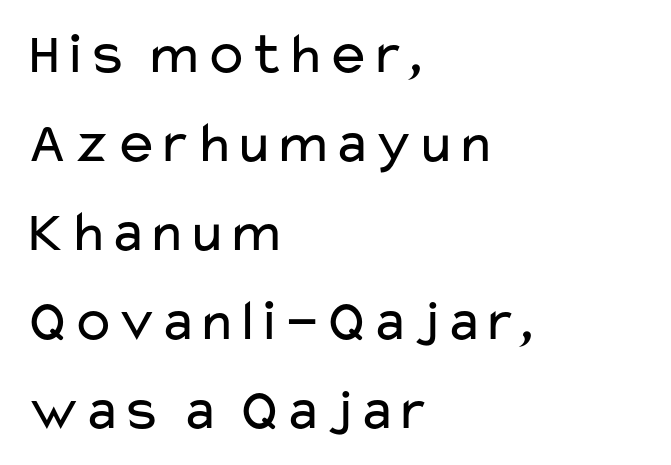
Q: Is the text bold? A: No.
Q: Is the text italic (slanted)? A: No, it is upright.
Q: Is the typeface a serif or a sans-serif typeface? A: Sans-serif.
Q: Is the text underlined? A: No.
Q: How is the paragraph aligned? A: Left-aligned.
Q: Is the spacing between letters normal or unusually wide? A: Normal.
Q: Is the spacing between lines tight, normal or loose? A: Normal.
Q: Width (condensed, normal, or wide)? A: Wide.
Q: Stroke contrast? A: Low.
Q: x-height? A: Medium.
Q: Monospaced? A: No.
